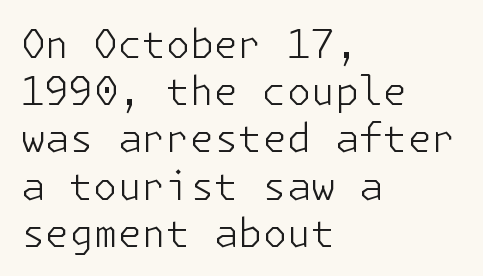
The rendering anchors every line to the left-hand side. Summary of weight: not heavy and not bold. Italic? Not at all — the glyphs are vertical. The passage shown is not underscored anywhere. The letters carry no serifs — their stems end cleanly without finishing strokes.
